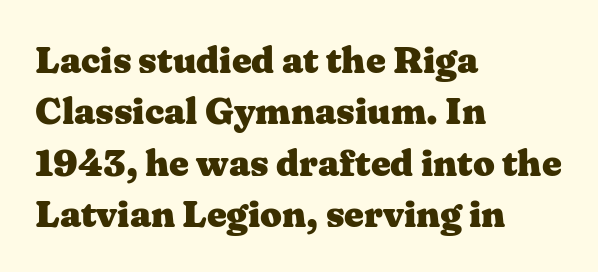
{"serif": "yes", "italic": "no", "bold": "yes", "weight": "heavy", "width": "wide", "stroke_contrast": "medium", "x_height": "medium", "monospaced": "no", "underline": "no", "align": "left", "line_spacing": "normal", "line_spacing_ratio": 1.35, "letter_spacing": "normal", "letter_spacing_em": 0.0, "glyph_px": 38}
